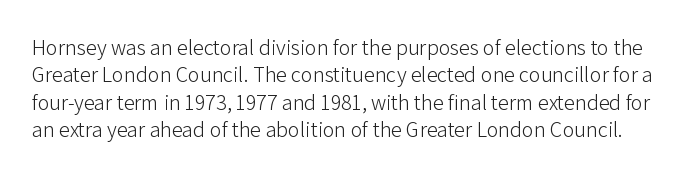
The image shows 22 px text type, upright; set line spacing 1.24x, normal letter spacing, not underlined.
